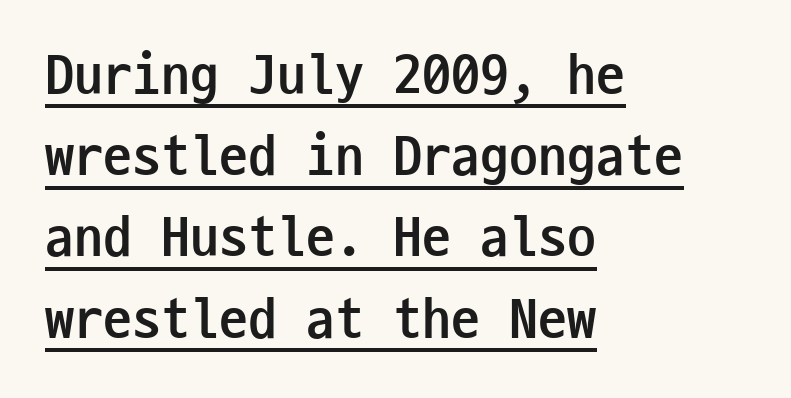
This is heavy type, rendered in bold. What's the leading like? Ordinary, nothing unusual. A baseline rule has been typeset under these characters. The rendering shows plain stroke endings on the letterforms — a sans-serif design.
